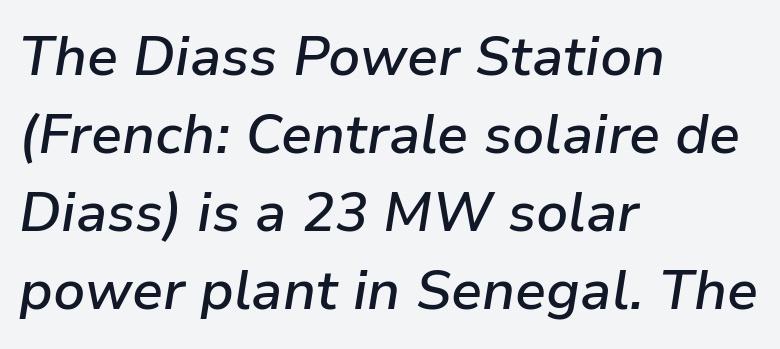
Characters follow at the spacing the type designer built in. Note the varied advance widths — an 'i' is clearly narrower than an 'm'. Line spacing here is normal. Firm but not heavy-handed strokes: this text is semibold. Italic? Definitely — the glyphs are oblique. One-word summary of the alignment: left.
